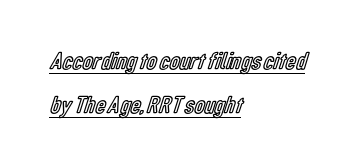
The image shows 25 px text type; set left-aligned, line spacing 1.76x, normal letter spacing, underlined.
